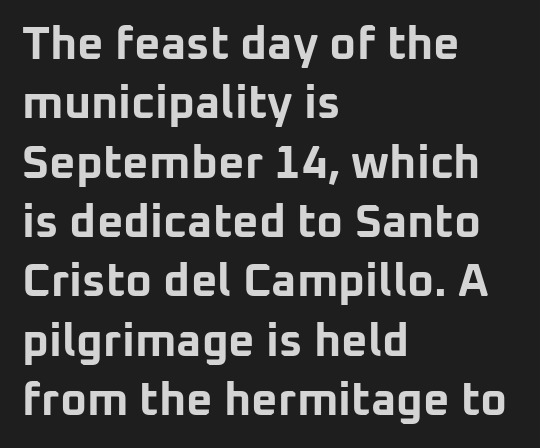
Q: Is the text bold? A: Yes.
Q: Is the text italic (slanted)? A: No, it is upright.
Q: Is the typeface a serif or a sans-serif typeface? A: Sans-serif.
Q: Is the text underlined? A: No.
Q: How is the paragraph aligned? A: Left-aligned.
Q: Is the spacing between letters normal or unusually wide? A: Normal.
Q: Is the spacing between lines tight, normal or loose? A: Normal.
Q: Width (condensed, normal, or wide)? A: Normal.
Q: Stroke contrast? A: Low.
Q: x-height? A: Medium.
Q: Monospaced? A: No.
